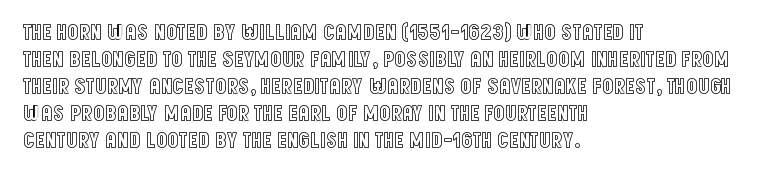
Q: Is the text italic (slanted)? A: No, it is upright.
Q: Is the text underlined? A: No.
Q: How is the paragraph aligned? A: Left-aligned.
Q: Is the spacing between letters normal or unusually wide? A: Normal.
